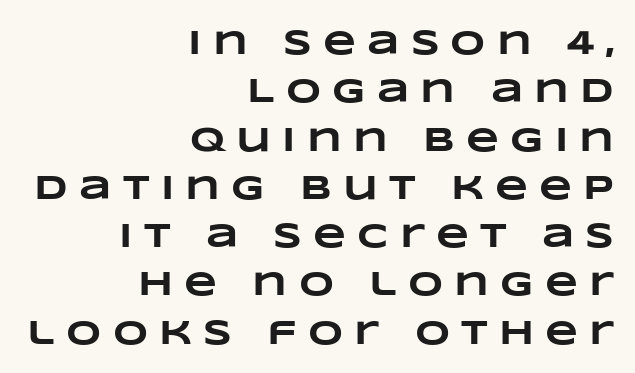
The image shows 34 px heavy, wide type; set right-aligned, normal line spacing (1.42x), unusually wide letter spacing (+0.33 em), not underlined; low stroke contrast and a large x-height.
